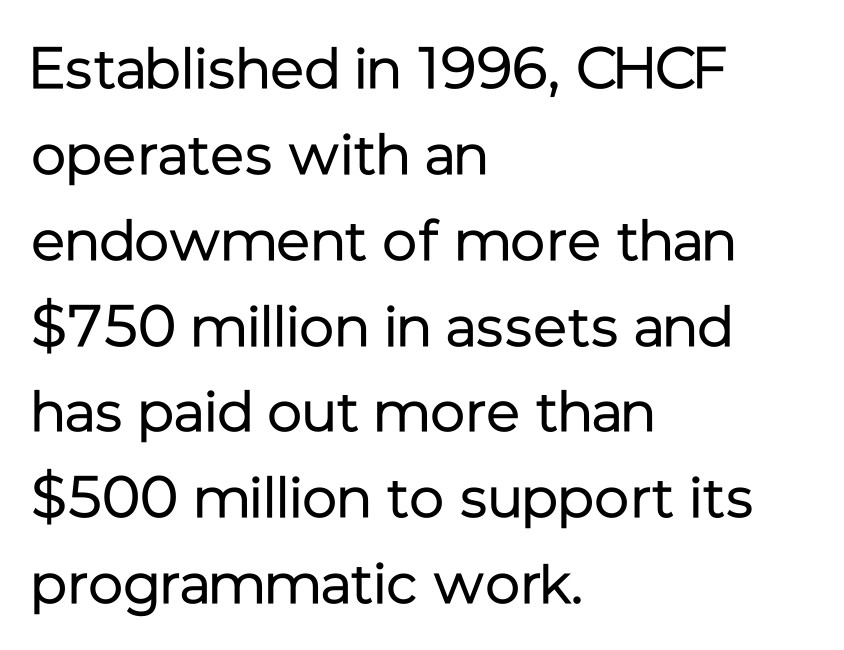
The setting favours the left margin, as ordinary paragraphs usually do. The typeface has the unassuming heft of standard copy or less. Varying glyph widths throughout — classic text-font behaviour. The tracking reads as untouched default to a designer's eye. Is there any slant? The stems are plumb.
